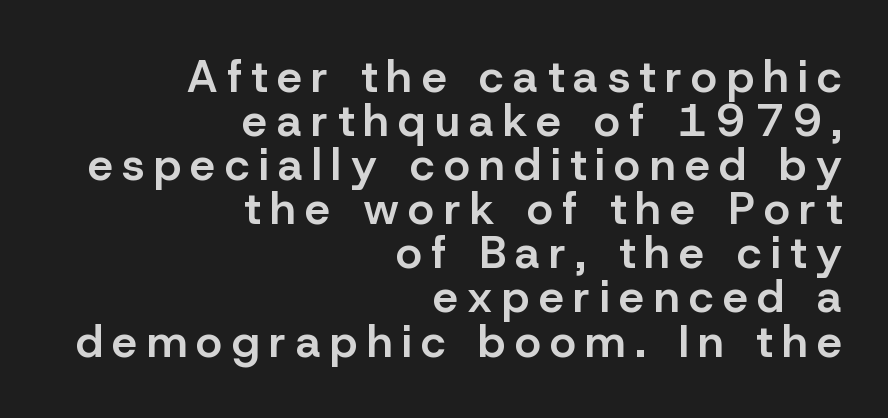
{"serif": "no", "italic": "no", "bold": "semi", "weight": "semibold", "width": "normal", "stroke_contrast": "low", "x_height": "medium", "monospaced": "no", "underline": "no", "align": "right", "line_spacing": "tight", "line_spacing_ratio": 0.98, "letter_spacing": "wide", "letter_spacing_em": 0.21, "glyph_px": 45}
